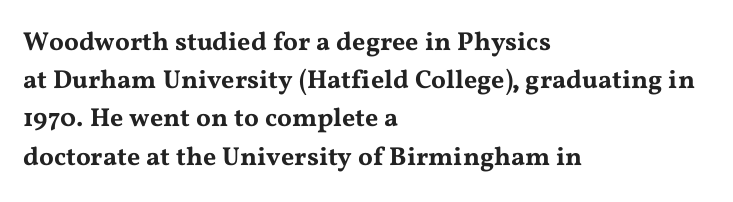
Q: Is the text italic (slanted)? A: No, it is upright.
Q: Is the text underlined? A: No.
Q: How is the paragraph aligned? A: Left-aligned.
Q: Is the spacing between letters normal or unusually wide? A: Normal.
Q: Is the spacing between lines tight, normal or loose? A: Normal.
